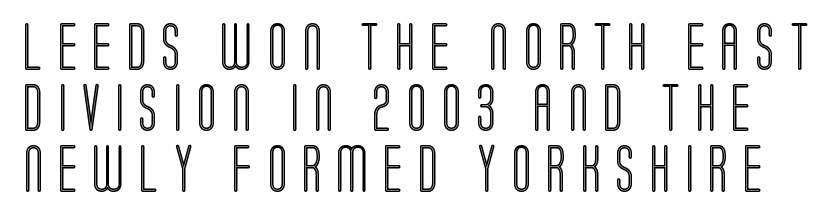
{"italic": "no", "width": "condensed", "x_height": "large", "monospaced": "no", "underline": "no", "line_spacing": "normal", "line_spacing_ratio": 1.3, "letter_spacing": "wide", "letter_spacing_em": 0.31, "glyph_px": 47}
